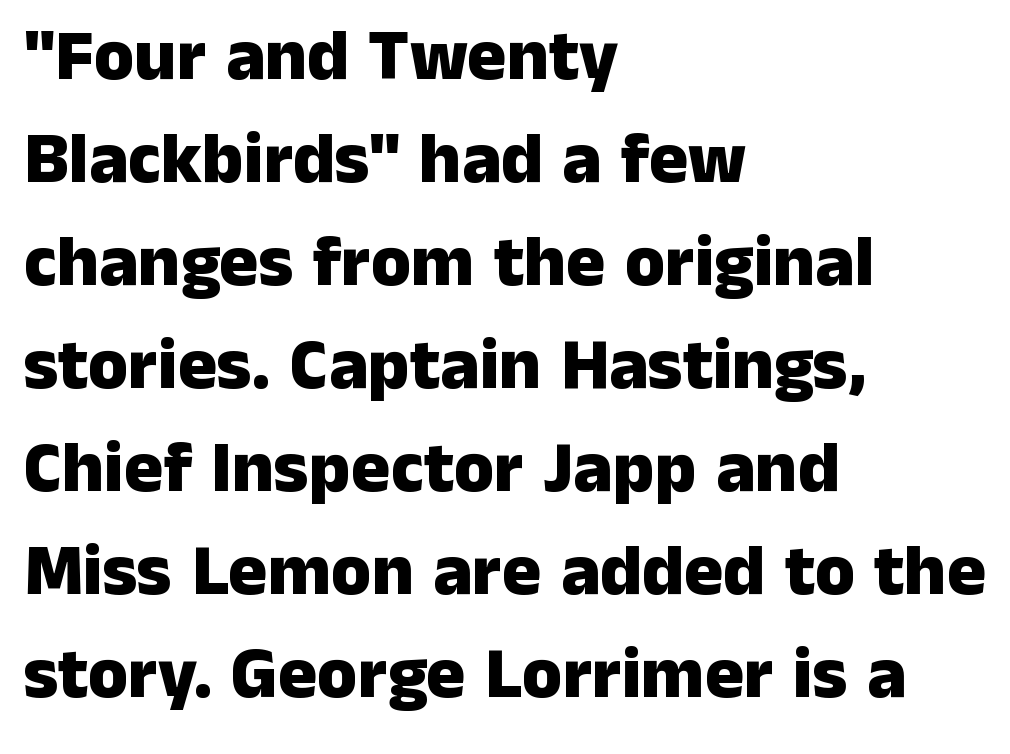
{"serif": "no", "italic": "no", "bold": "yes", "weight": "heavy", "width": "normal", "stroke_contrast": "low", "x_height": "medium", "monospaced": "no", "underline": "no", "align": "left", "line_spacing": "normal", "line_spacing_ratio": 1.41, "letter_spacing": "normal", "letter_spacing_em": 0.0, "glyph_px": 73}
